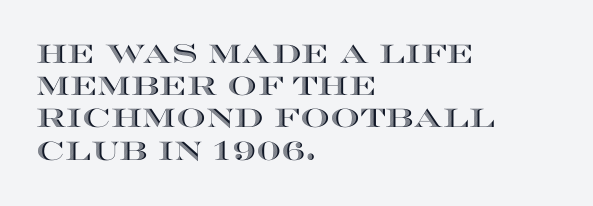
You could call the tracking neutral — neither tight nor loose. Posture: upright roman. Which margin do the lines hug? The left one — the right edge is uneven. Decoration check: the copy has no underline.
